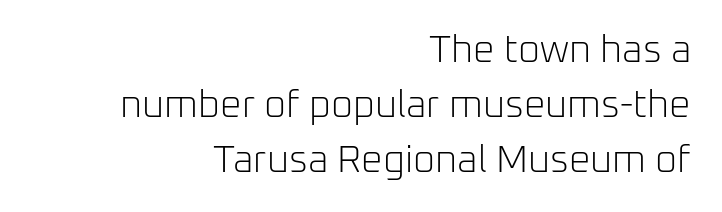
The image shows 38 px light sans-serif type, upright; set right-aligned, normal line spacing (1.45x), normal letter spacing, not underlined; low stroke contrast and a medium x-height.
